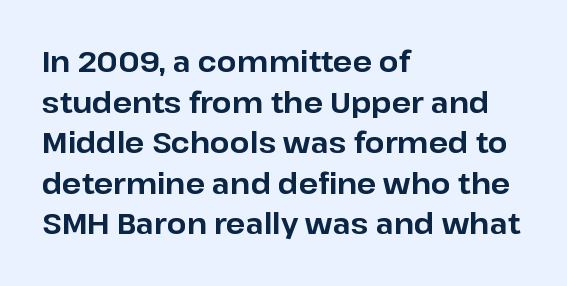
The image shows 28 px bold sans-serif type, upright; set left-aligned, normal line spacing (1.45x), normal letter spacing, not underlined; low stroke contrast and a medium x-height.
